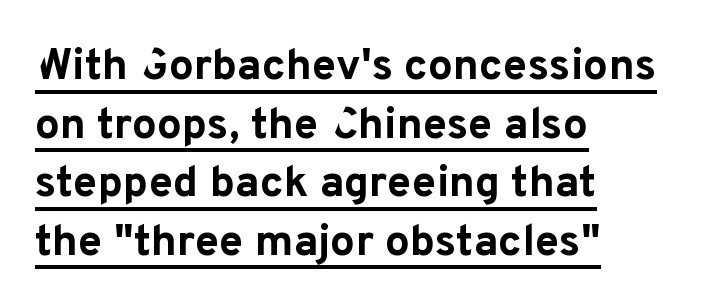
Note the varied advance widths — an 'i' is clearly narrower than an 'm'. Posture: vertical. The text was rendered using a sans face with plain stroke endings. These lines are set flush left with a ragged right edge. The words here are underlined.
